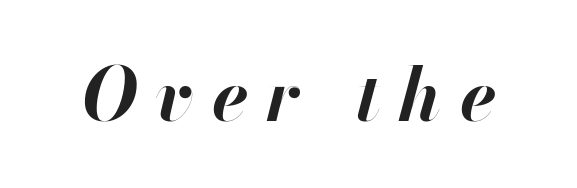
Caption: bold face, heavy strokes. Letters rest on an invisible, unmarked baseline. A typesetter would call this proportional, since set widths differ per character. Display-style spreading of the glyphs; the letterfit is very open. The axis of the letterforms is tilted away from vertical.
